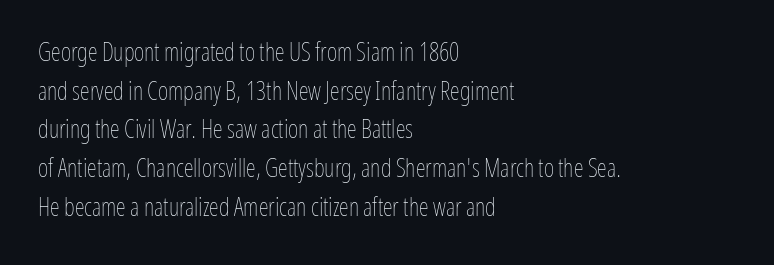
Q: Is the text bold? A: No.
Q: Is the text italic (slanted)? A: No, it is upright.
Q: Is the text underlined? A: No.
Q: How is the paragraph aligned? A: Left-aligned.
Q: Is the spacing between letters normal or unusually wide? A: Normal.
Q: Is the spacing between lines tight, normal or loose? A: Normal.
